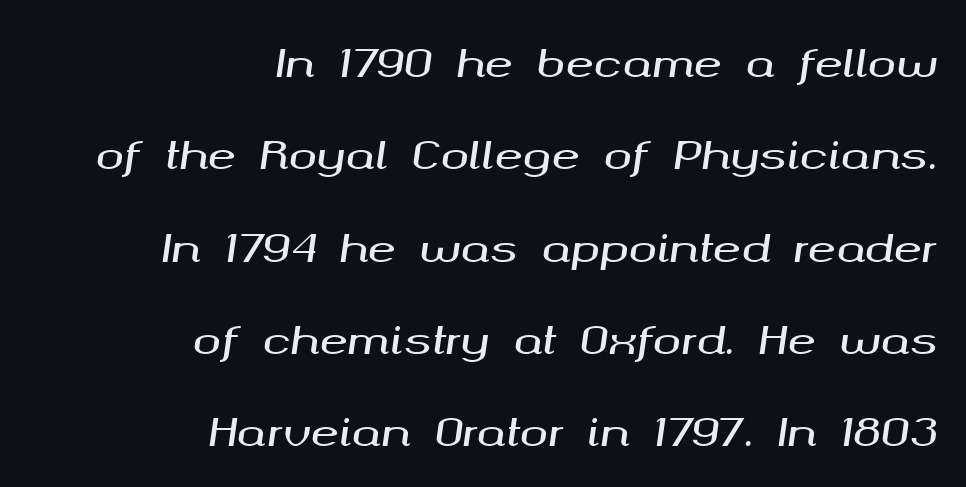
Spacing verdict: proportional, widths tailored to each character. The horizontal fit of the characters is conventional and even. The string is rendered with underlining switched off. Loosely led — the rows are spread out.
